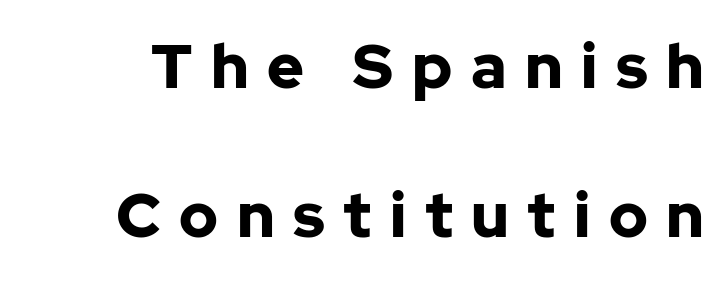
Q: Is the text bold? A: Yes.
Q: Is the text italic (slanted)? A: No, it is upright.
Q: Is the typeface a serif or a sans-serif typeface? A: Sans-serif.
Q: Is the text underlined? A: No.
Q: Is the spacing between letters normal or unusually wide? A: Unusually wide.
Q: Is the spacing between lines tight, normal or loose? A: Loose.
Q: Width (condensed, normal, or wide)? A: Normal.
Q: Stroke contrast? A: Low.
Q: x-height? A: Medium.
Q: Monospaced? A: No.
